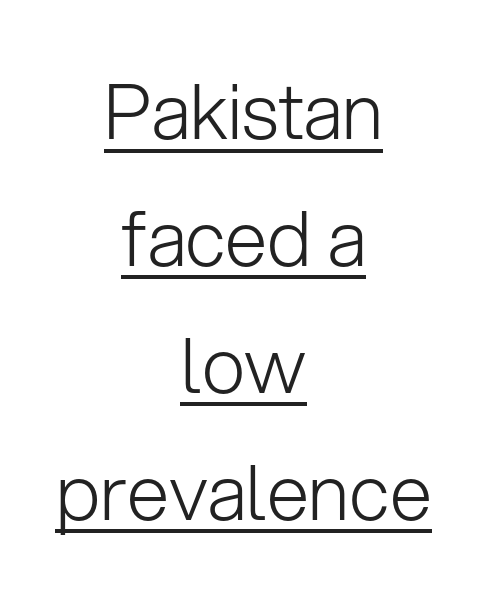
Do the characters align in a grid? No, the font is proportional. This sample uses a sans-serif face. The rag falls on both sides of this text block equally. You can tell it's not italic because the verticals are truly vertical. A normal amount of white space separates one row of letters from the next. No chunkiness to these letters — they're not bold.
